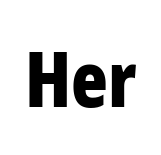
You can tell from the bare stems that sans-serif type was used. If you drew a line through each stem, it would be perfectly vertical. What stands out about the letter spacing? Nothing — it is the standard amount. Thick stems and heavy bowls — unmistakably bold.
